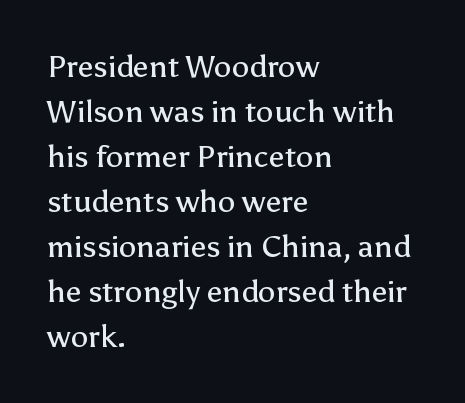
Q: Is the text bold? A: No.
Q: Is the text italic (slanted)? A: No, it is upright.
Q: Is the typeface a serif or a sans-serif typeface? A: Sans-serif.
Q: Is the text underlined? A: No.
Q: How is the paragraph aligned? A: Left-aligned.
Q: Is the spacing between letters normal or unusually wide? A: Normal.
Q: Is the spacing between lines tight, normal or loose? A: Normal.
Q: Width (condensed, normal, or wide)? A: Normal.
Q: Stroke contrast? A: Low.
Q: x-height? A: Medium.
Q: Monospaced? A: No.
